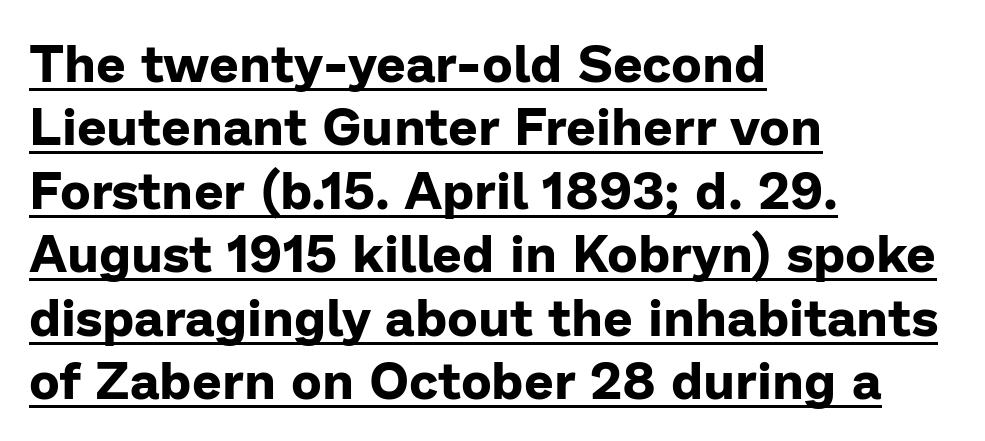
Q: Is the text bold? A: Yes.
Q: Is the text italic (slanted)? A: No, it is upright.
Q: Is the typeface a serif or a sans-serif typeface? A: Sans-serif.
Q: Is the text underlined? A: Yes.
Q: How is the paragraph aligned? A: Left-aligned.
Q: Is the spacing between letters normal or unusually wide? A: Normal.
Q: Width (condensed, normal, or wide)? A: Normal.
Q: Stroke contrast? A: Low.
Q: x-height? A: Medium.
Q: Monospaced? A: No.
